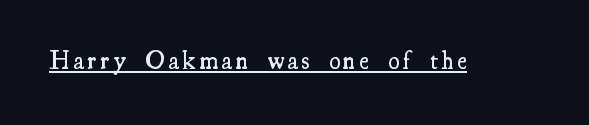
Caption: lettering with a line underneath. What weight is shown? A semibold, between regular and bold. A roman cut, with each character standing at attention.
